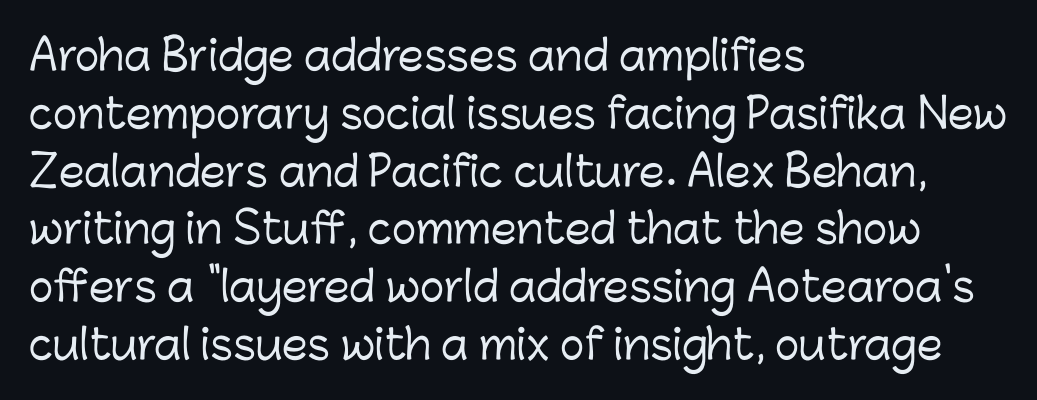
The image shows 41 px sans-serif type, upright; set left-aligned, normal line spacing (1.41x), normal letter spacing, not underlined; low stroke contrast and a medium x-height.
